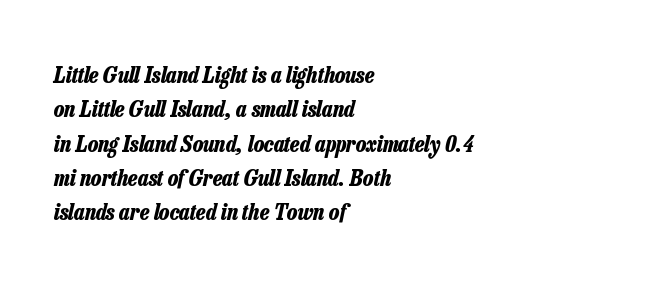
Q: Is the text bold? A: Yes.
Q: Is the text italic (slanted)? A: Yes, it leans right by about 13 degrees.
Q: Is the text underlined? A: No.
Q: How is the paragraph aligned? A: Left-aligned.
Q: Is the spacing between letters normal or unusually wide? A: Normal.
Q: Is the spacing between lines tight, normal or loose? A: Normal.
